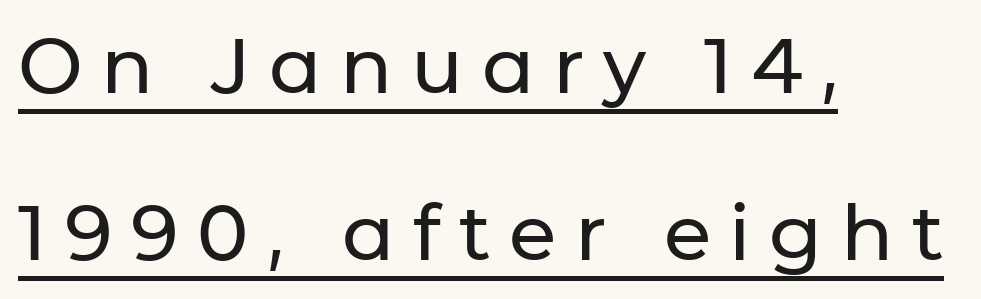
Baseline-to-baseline distance is far greater than the letter height. Do the characters align in a grid? No, the font is proportional. The paragraph shown leans on its left margin. These characters rest on top of a visible drawn line.
